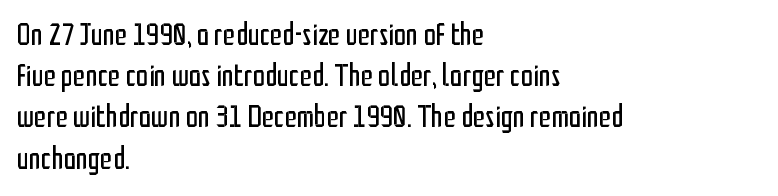
The image shows 31 px regular-weight, condensed sans-serif type, upright; set left-aligned, normal line spacing (1.33x), normal letter spacing, not underlined; low stroke contrast and a medium x-height.
